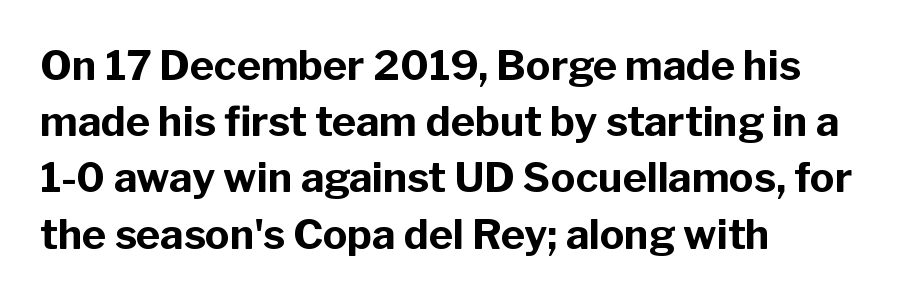
The image shows 41 px bold sans-serif type, upright; set left-aligned, normal line spacing (1.37x), normal letter spacing, not underlined; low stroke contrast and a medium x-height.
